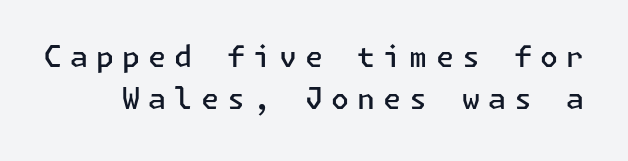
{"serif": "no", "italic": "no", "bold": "semi", "weight": "semibold", "width": "normal", "stroke_contrast": "low", "x_height": "medium", "underline": "no", "line_spacing": "normal", "line_spacing_ratio": 1.46, "letter_spacing": "wide", "letter_spacing_em": 0.28, "glyph_px": 29}
